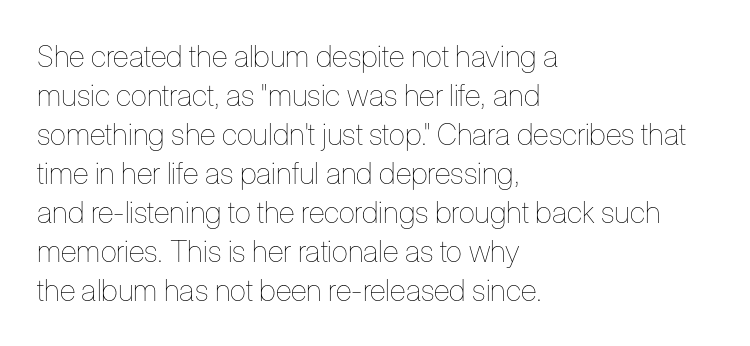
{"italic": "no", "bold": "no", "weight": "thin", "width": "condensed", "stroke_contrast": "low", "x_height": "medium", "monospaced": "no", "underline": "no", "align": "left", "line_spacing": "normal", "line_spacing_ratio": 1.3, "letter_spacing": "normal", "letter_spacing_em": 0.0, "glyph_px": 30}
